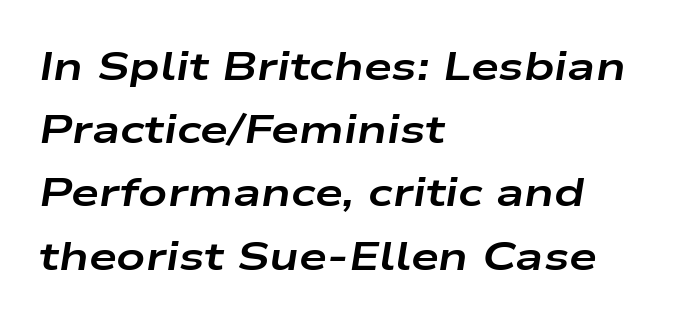
Q: Is the text bold? A: Yes.
Q: Is the text italic (slanted)? A: Yes, it leans right by about 9 degrees.
Q: Is the text underlined? A: No.
Q: How is the paragraph aligned? A: Left-aligned.
Q: Is the spacing between letters normal or unusually wide? A: Normal.
Q: Is the spacing between lines tight, normal or loose? A: Normal.
Q: Width (condensed, normal, or wide)? A: Wide.
Q: Stroke contrast? A: Low.
Q: x-height? A: Medium.
Q: Monospaced? A: No.
